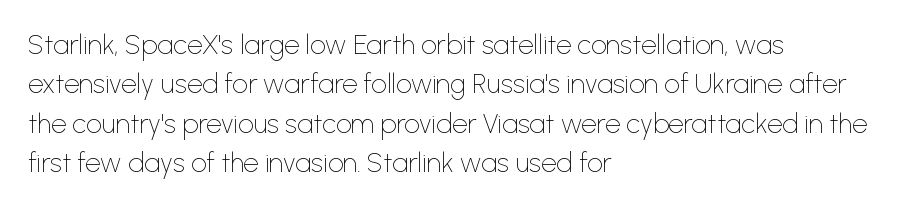
Quick note: not italic, upright. Is the stroke heavy? The answer is a plain regular-or-lighter. The setting favours the left margin, as ordinary paragraphs usually do. Has an underline been added? It has not. Tracking here is standard; glyphs follow each other at the usual distance. Line spacing here is normal.
